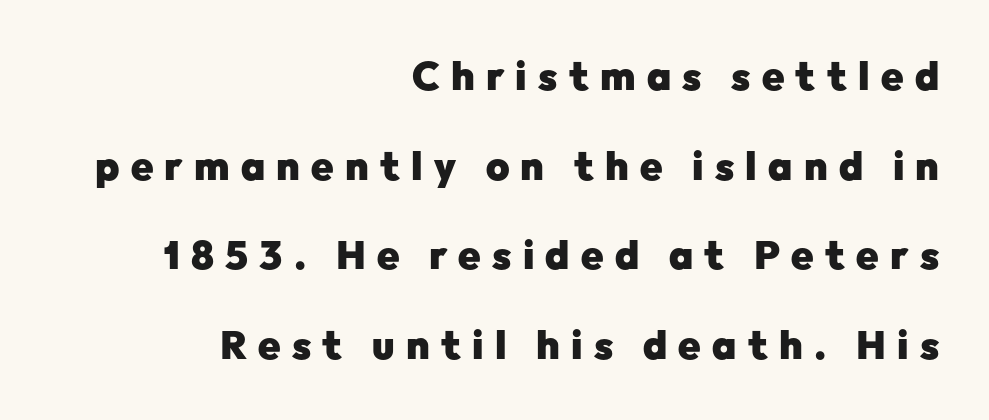
The image shows 40 px heavy sans-serif type, upright; set right-aligned, loose line spacing (2.24x), unusually wide letter spacing (+0.28 em), not underlined; low stroke contrast and a medium x-height.
